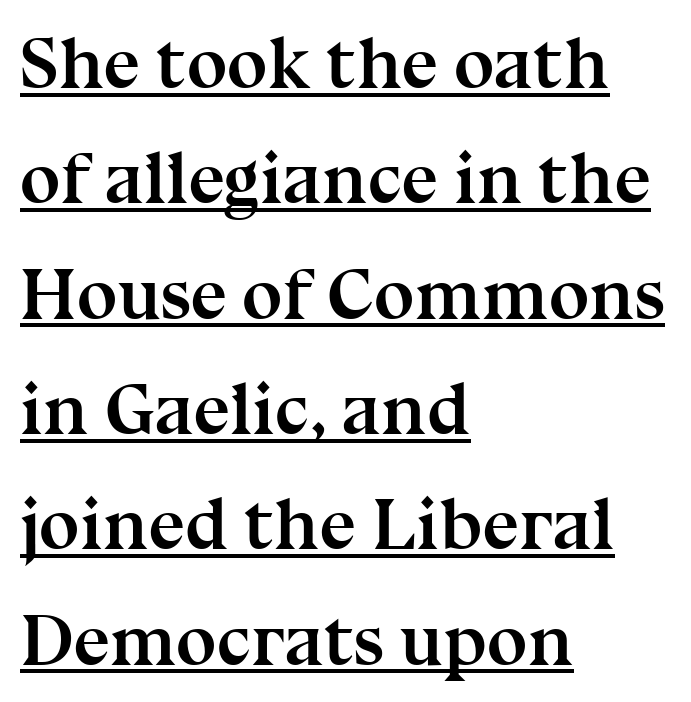
Q: Is the text bold? A: Yes.
Q: Is the text italic (slanted)? A: No, it is upright.
Q: Is the typeface a serif or a sans-serif typeface? A: Serif.
Q: Is the text underlined? A: Yes.
Q: How is the paragraph aligned? A: Left-aligned.
Q: Is the spacing between letters normal or unusually wide? A: Normal.
Q: Is the spacing between lines tight, normal or loose? A: Normal.
Q: Width (condensed, normal, or wide)? A: Normal.
Q: Stroke contrast? A: Medium.
Q: x-height? A: Medium.
Q: Monospaced? A: No.
